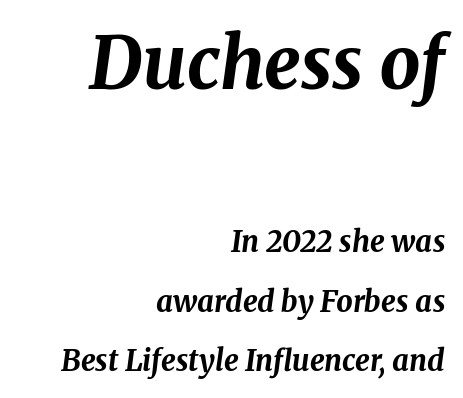
The image shows 72 px bold type, italic (leaning right); set right-aligned, loose line spacing (2.05x), normal letter spacing, not underlined; the first (top) block is 2.48x larger; medium stroke contrast and a medium x-height.
